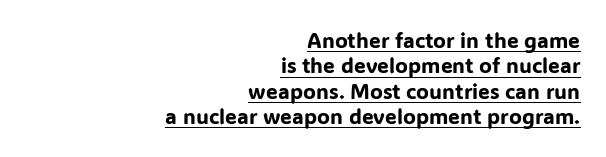
{"italic": "no", "underline": "yes", "align": "right", "line_spacing_ratio": 1.21, "letter_spacing": "normal", "letter_spacing_em": 0.0, "glyph_px": 21}
